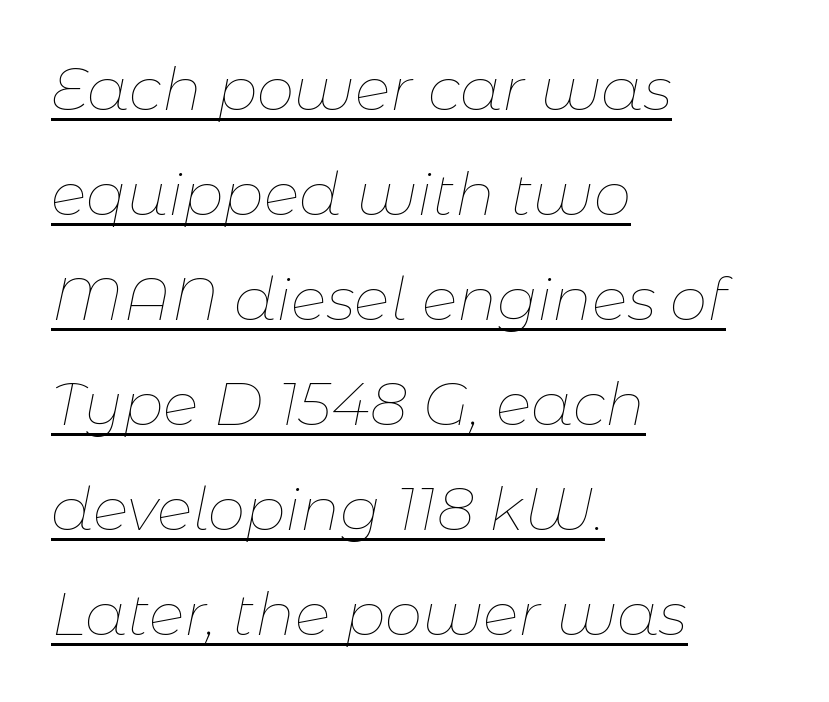
It's the slanting kind of type. You could not count columns in this text — the font is proportionally spaced. This rendering features underlined lettering. Is this a heavy cut? Hardly; it is regular or lighter. The tracking reads as untouched default to a designer's eye.
